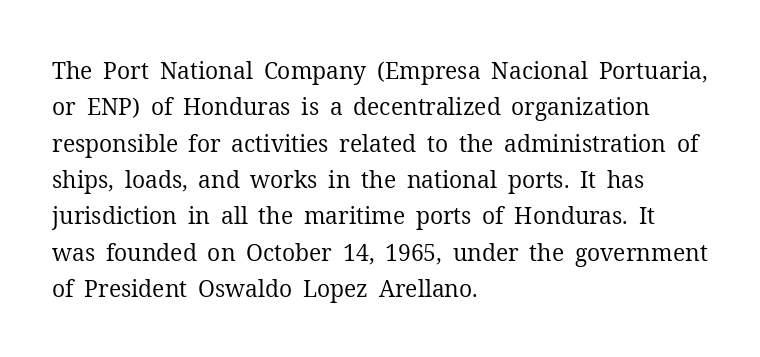
Compared with typical paragraphs, the rows here are spaced about the same. The letterforms sit at book weight or below. Ascenders rise straight up at ninety degrees. The lines are quadded left. Check the space under the baseline: it is left empty. Tracking value appears to be zero — textbook default spacing.
